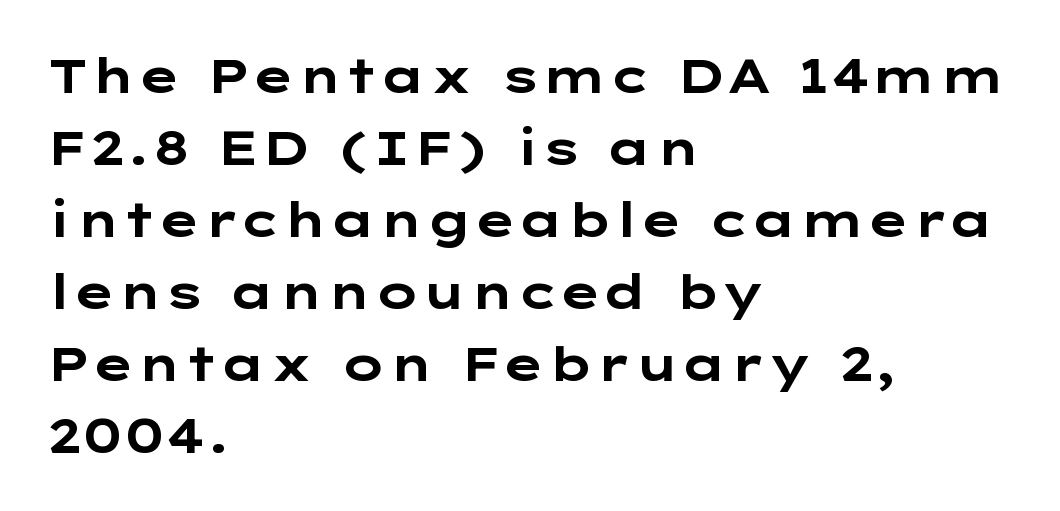
{"serif": "no", "italic": "no", "bold": "yes", "weight": "bold", "width": "wide", "stroke_contrast": "low", "x_height": "medium", "underline": "no", "align": "left", "line_spacing": "normal", "line_spacing_ratio": 1.53, "letter_spacing": "normal", "letter_spacing_em": 0.0, "glyph_px": 47}
